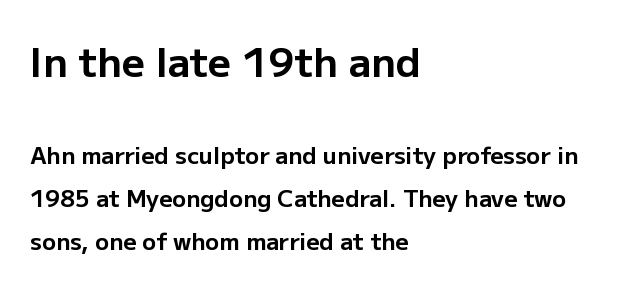
{"serif": "no", "italic": "no", "bold": "yes", "weight": "bold", "width": "normal", "stroke_contrast": "low", "x_height": "medium", "monospaced": "no", "underline": "no", "align": "left", "line_spacing_ratio": 1.87, "letter_spacing": "normal", "letter_spacing_em": 0.0, "larger_block": "first", "size_ratio": 1.74, "glyph_px": 40}
